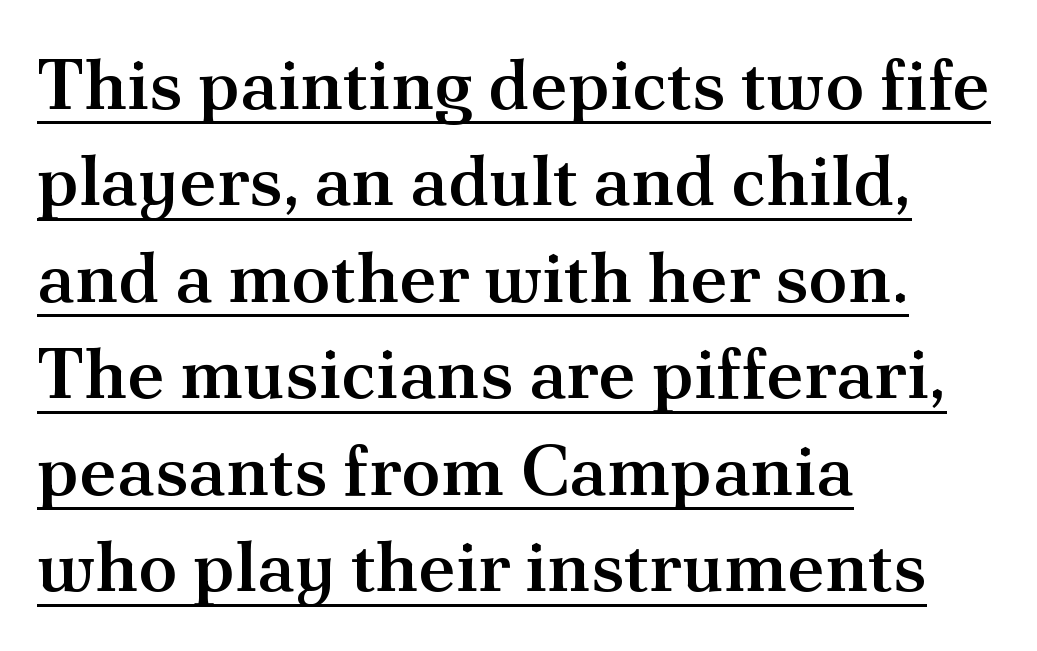
The image shows 72 px semibold serif type, upright; set left-aligned, normal line spacing (1.34x), normal letter spacing, underlined; medium stroke contrast and a small x-height.
